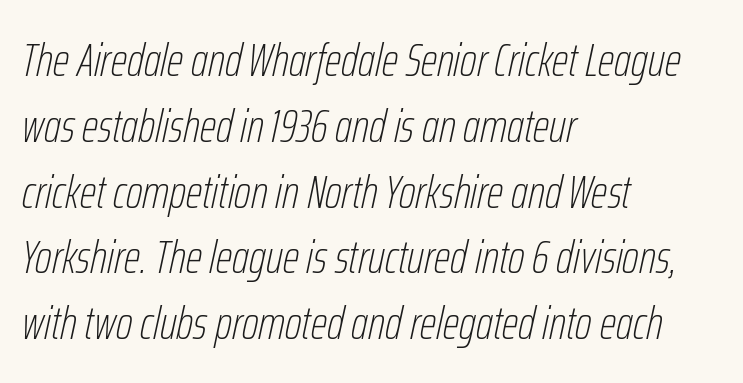
{"italic": "yes", "lean": "right", "slant_degrees": 12, "bold": "no", "weight": "thin", "width": "condensed", "stroke_contrast": "low", "x_height": "medium", "monospaced": "no", "underline": "no", "align": "left", "line_spacing": "normal", "line_spacing_ratio": 1.4, "letter_spacing": "normal", "letter_spacing_em": 0.0, "glyph_px": 47}
